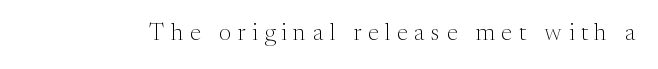
The horizontal fit of the characters is loose and conspicuously gappy. The type sits square on the baseline with zero lean. A clean baseline with only descenders dipping below it. No extra ink here — the face is not bold.
